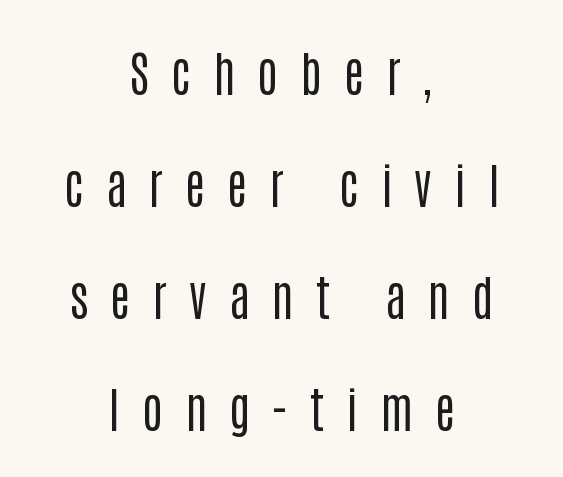
{"serif": "no", "italic": "no", "bold": "no", "weight": "regular", "width": "condensed", "stroke_contrast": "low", "x_height": "large", "monospaced": "no", "underline": "no", "align": "center", "line_spacing": "loose", "line_spacing_ratio": 2.33, "letter_spacing": "wide", "letter_spacing_em": 0.46, "glyph_px": 48}
